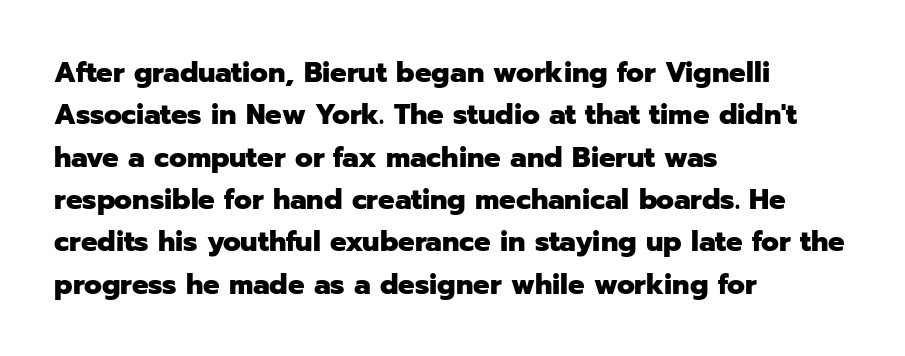
Q: Is the text bold? A: Yes.
Q: Is the text italic (slanted)? A: No, it is upright.
Q: Is the typeface a serif or a sans-serif typeface? A: Sans-serif.
Q: Is the text underlined? A: No.
Q: How is the paragraph aligned? A: Left-aligned.
Q: Is the spacing between letters normal or unusually wide? A: Normal.
Q: Is the spacing between lines tight, normal or loose? A: Normal.
Q: Width (condensed, normal, or wide)? A: Normal.
Q: Stroke contrast? A: Low.
Q: x-height? A: Medium.
Q: Monospaced? A: No.
